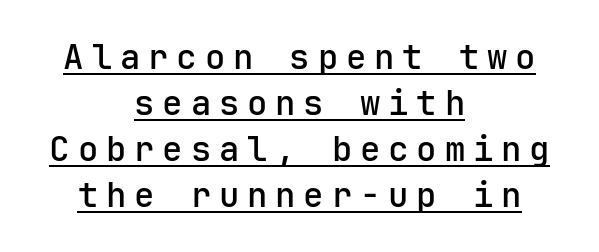
The image shows 34 px sans-serif type, upright, monospaced; set centered, normal line spacing (1.35x), unusually wide letter spacing (+0.23 em), underlined; low stroke contrast and a medium x-height.
